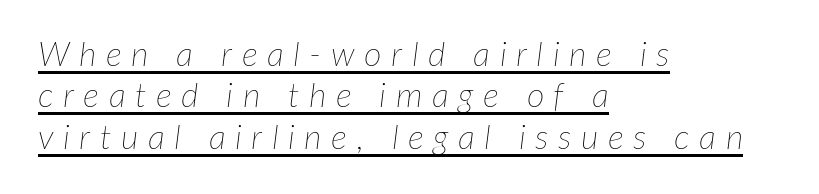
The passage shown is not bold in any degree. Display-style spreading of the glyphs; the letterfit is very open. This rendering uses left alignment, leaving the right contour irregular. A typographer would call this underscored text. The passage shown leans; its letterforms are oblique.
